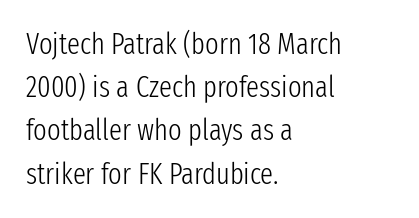
The gaps between neighbouring characters are ordinary and unremarkable. The specimen reads as upright at a glance. The cut favours lightness, reaching ordinary text weight at its darkest. The letters advance in unequal steps, a hallmark of proportional type.
